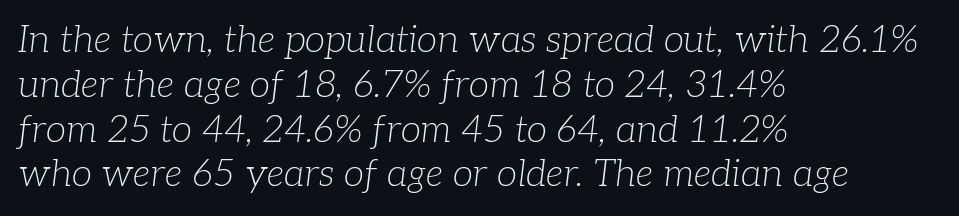
The image shows 37 px light serif type, italic (leaning right); set left-aligned, line spacing 1.21x, normal letter spacing, not underlined; low stroke contrast and a medium x-height.
